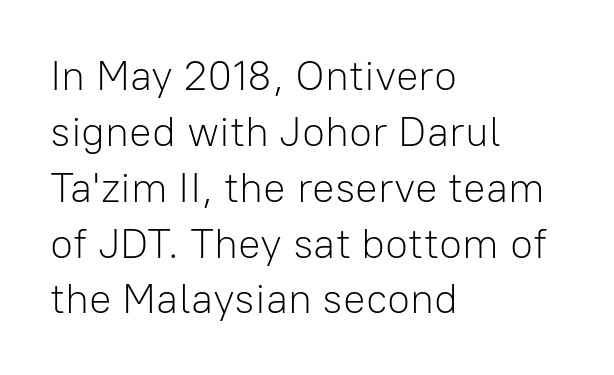
There is no visible air inserted between adjacent glyphs. Unlike italic type, these characters show no tilt at all. The rendering shows plain stroke endings on the letterforms — a sans-serif design. Reading down the block, your eye returns to a fixed left position each line.
